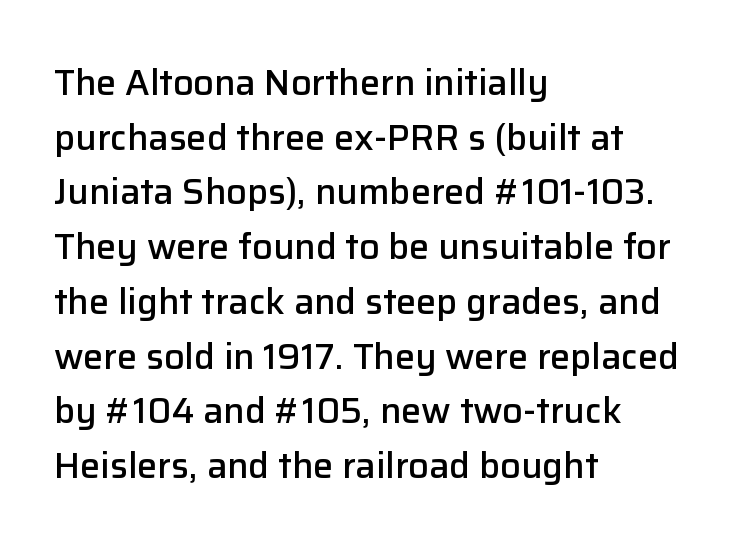
{"serif": "no", "italic": "no", "bold": "semi", "weight": "semibold", "width": "normal", "stroke_contrast": "low", "x_height": "medium", "monospaced": "no", "underline": "no", "align": "left", "line_spacing": "normal", "line_spacing_ratio": 1.52, "letter_spacing": "normal", "letter_spacing_em": 0.0, "glyph_px": 36}
